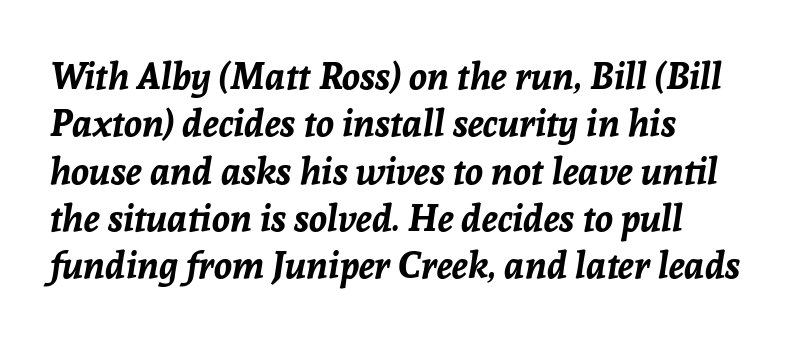
The image shows 37 px bold type, italic (leaning right); set left-aligned, normal line spacing (1.28x), normal letter spacing, not underlined; low stroke contrast and a medium x-height.
